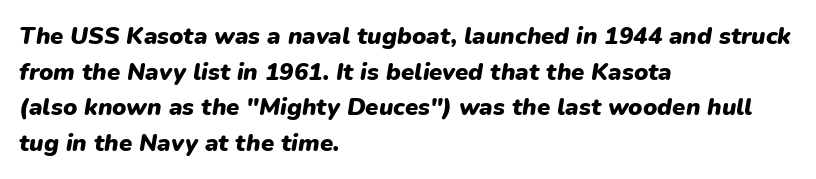
Q: Is the text bold? A: Yes.
Q: Is the text italic (slanted)? A: Yes, it leans right by about 9 degrees.
Q: Is the text underlined? A: No.
Q: How is the paragraph aligned? A: Left-aligned.
Q: Is the spacing between letters normal or unusually wide? A: Normal.
Q: Is the spacing between lines tight, normal or loose? A: Normal.
